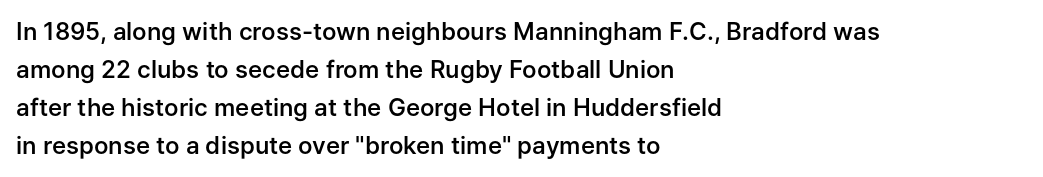
The image shows 24 px text type, upright; set left-aligned, normal line spacing (1.59x), normal letter spacing, not underlined.
